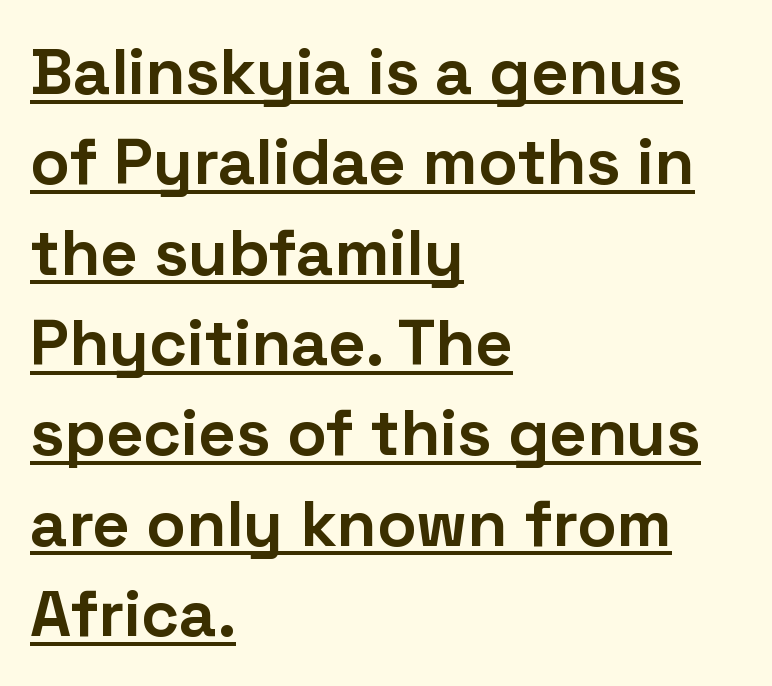
This rendering leaves character spacing at its baseline value. The letters carry no serifs — their stems end cleanly without finishing strokes. The face used here has the dense, thick strokes of a bold. A typesetter would call this proportional, since set widths differ per character. You can tell it's not italic because the verticals are truly vertical. Compared with typical paragraphs, the rows here are spaced about the same.
